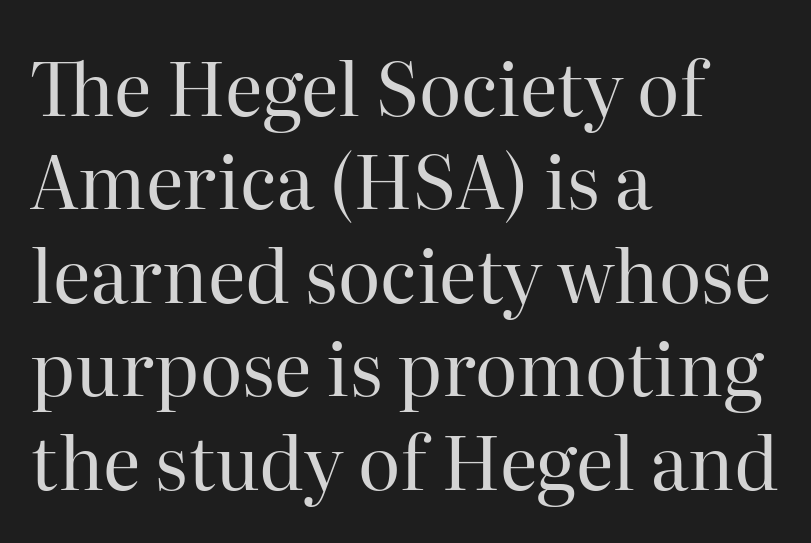
This sample uses an upright cut, with every glyph sitting square on the baseline. If you measured baseline to baseline, you'd find a middling distance. Stems here are at most as thick as an everyday book face. The letters advance in unequal steps, a hallmark of proportional type.
